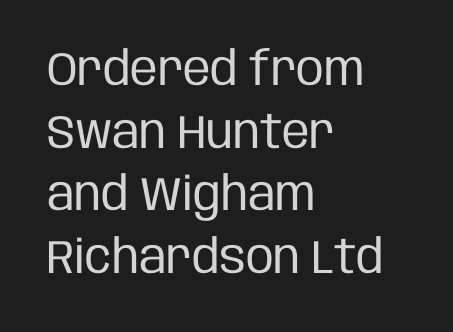
Q: Is the text bold? A: No.
Q: Is the text italic (slanted)? A: No, it is upright.
Q: Is the typeface a serif or a sans-serif typeface? A: Sans-serif.
Q: Is the text underlined? A: No.
Q: How is the paragraph aligned? A: Left-aligned.
Q: Is the spacing between letters normal or unusually wide? A: Normal.
Q: Is the spacing between lines tight, normal or loose? A: Normal.
Q: Width (condensed, normal, or wide)? A: Condensed.
Q: Stroke contrast? A: Low.
Q: x-height? A: Large.
Q: Monospaced? A: No.
